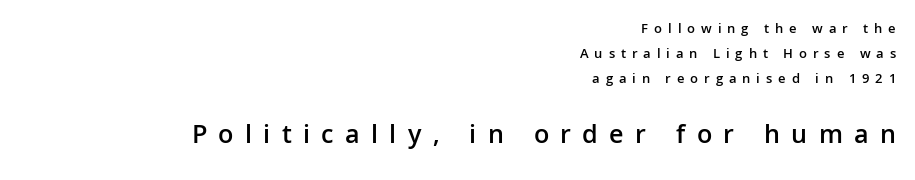
{"italic": "no", "bold": "semi", "underline": "no", "align": "right", "line_spacing_ratio": 1.8, "letter_spacing": "wide", "letter_spacing_em": 0.42, "larger_block": "second", "size_ratio": 1.93, "glyph_px": 27}
